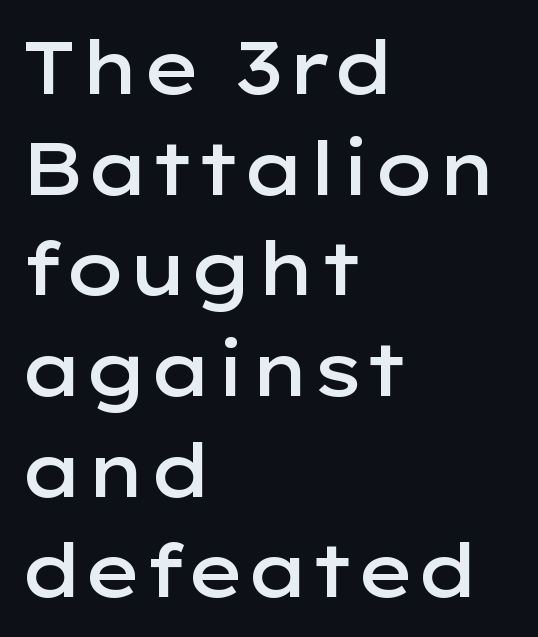
The image shows 74 px semibold, wide sans-serif type, upright; set left-aligned, normal line spacing (1.36x), normal letter spacing, not underlined; low stroke contrast and a medium x-height.
